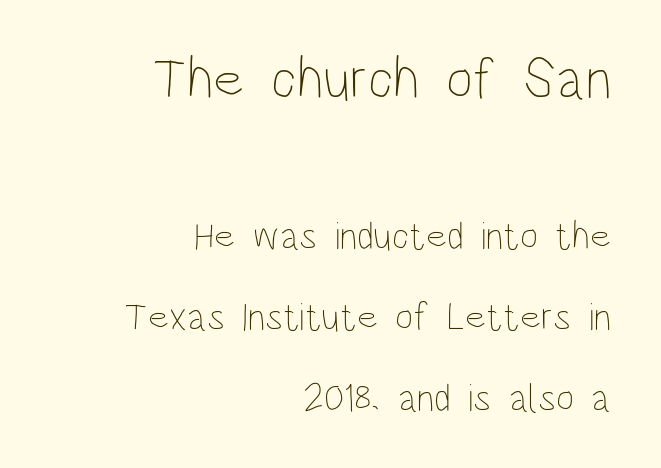
Q: Is the text bold? A: No.
Q: Is the text italic (slanted)? A: No, it is upright.
Q: Is the text underlined? A: No.
Q: How is the paragraph aligned? A: Right-aligned.
Q: Is the spacing between letters normal or unusually wide? A: Normal.
Q: Is the spacing between lines tight, normal or loose? A: Loose.
Q: Which block of text is set in a larger size, the first (top) or the second (bottom)? A: The first (top) one.
Q: Width (condensed, normal, or wide)? A: Condensed.
Q: Stroke contrast? A: Low.
Q: x-height? A: Large.
Q: Monospaced? A: No.
